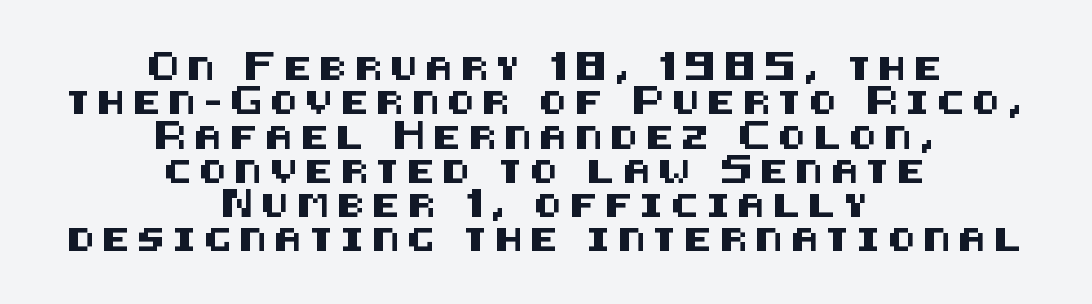
Words appear elongated and porous because spacing is wide. The words here are not underlined. The designer left line spacing at the default. The setting favours the middle, as headings and verse often do. Notice how the stems are strictly vertical — no italics here.
